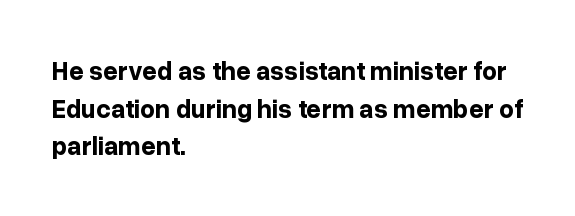
{"italic": "no", "bold": "yes", "underline": "no", "align": "left", "line_spacing": "normal", "line_spacing_ratio": 1.45, "letter_spacing": "normal", "letter_spacing_em": 0.0, "glyph_px": 26}
